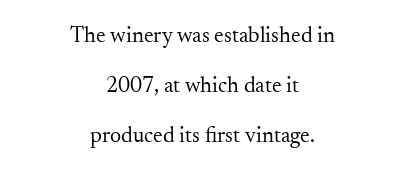
{"italic": "no", "bold": "no", "underline": "no", "align": "center", "line_spacing": "loose", "line_spacing_ratio": 2.27, "letter_spacing": "normal", "letter_spacing_em": 0.0, "glyph_px": 22}
